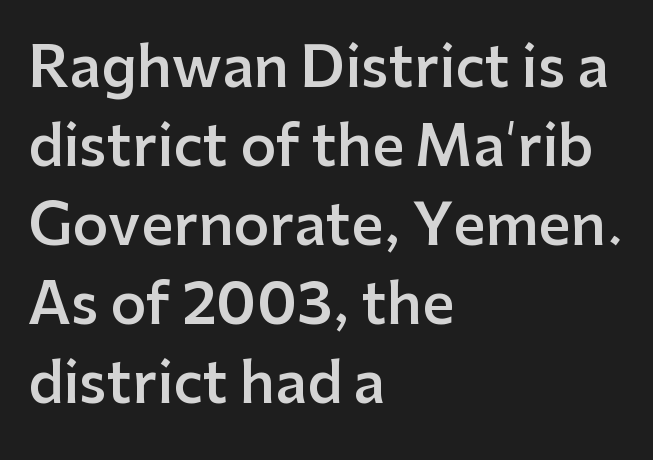
The image shows 56 px semibold sans-serif type, upright; set left-aligned, normal line spacing (1.41x), normal letter spacing, not underlined; low stroke contrast and a medium x-height.
